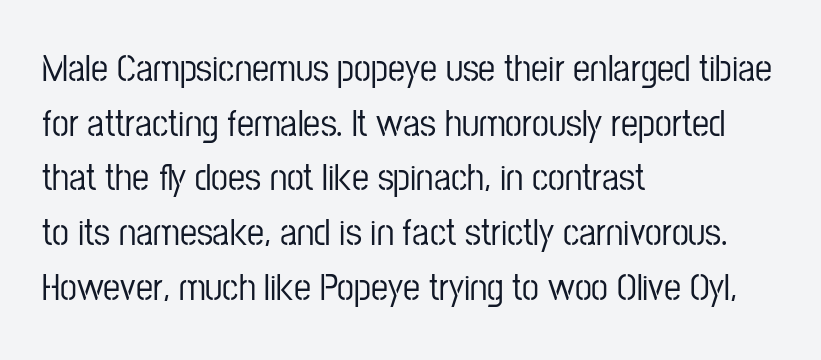
The space beneath each line is pristine and unruled. A typesetter would call this proportional, since set widths differ per character. The letterforms sit shoulder to shoulder at normal distance. Nope, no serifs anywhere on these letters. Students, observe: this is what conventionally led text looks like.
